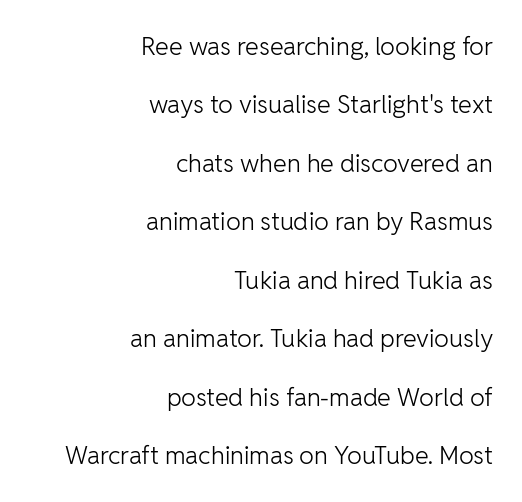
{"italic": "no", "bold": "no", "underline": "no", "align": "right", "line_spacing": "loose", "line_spacing_ratio": 2.34, "letter_spacing": "normal", "letter_spacing_em": 0.0, "glyph_px": 25}
